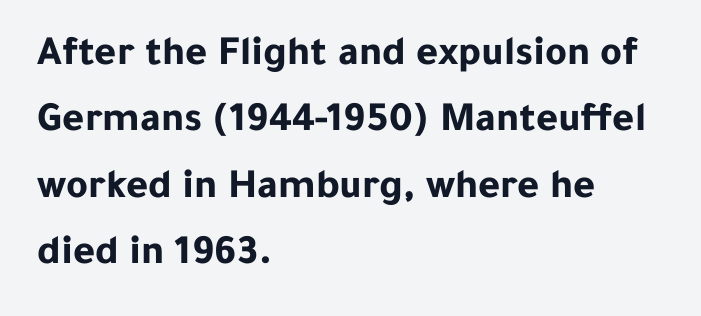
The image shows 42 px bold sans-serif type, upright; set left-aligned, normal line spacing (1.58x), normal letter spacing, not underlined; low stroke contrast and a medium x-height.
